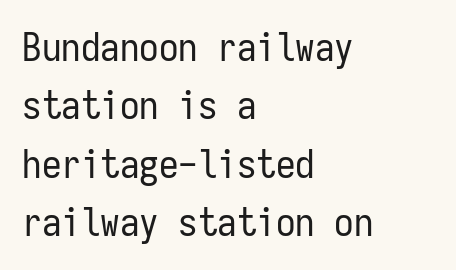
Observe the absence of serifs on each vertical stroke in this sample. Horizontally, the lines are justified to the leading edge only. The tracking reads as untouched default to a designer's eye. Tall strokes in this sample are plumb rather than angled. The font sits on the lighter half of the weight spectrum, regular included. Students, observe: this is what conventionally led text looks like.
